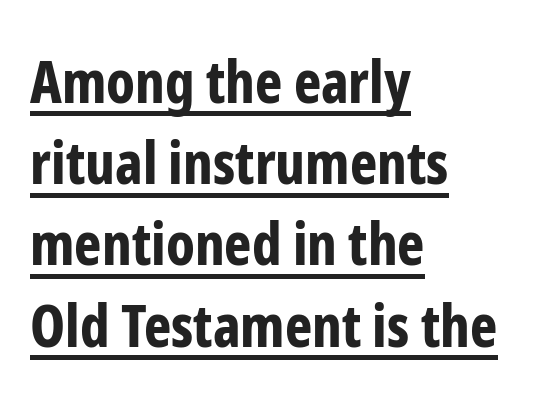
{"serif": "no", "italic": "no", "bold": "yes", "weight": "bold", "width": "condensed", "stroke_contrast": "low", "x_height": "medium", "monospaced": "no", "underline": "yes", "align": "left", "line_spacing": "normal", "line_spacing_ratio": 1.4, "letter_spacing": "normal", "letter_spacing_em": 0.0, "glyph_px": 58}
